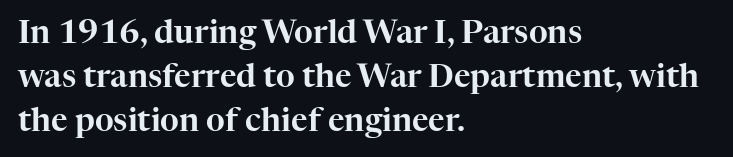
Q: Is the text italic (slanted)? A: No, it is upright.
Q: Is the typeface a serif or a sans-serif typeface? A: Serif.
Q: Is the text underlined? A: No.
Q: How is the paragraph aligned? A: Left-aligned.
Q: Is the spacing between letters normal or unusually wide? A: Normal.
Q: Is the spacing between lines tight, normal or loose? A: Normal.
Q: Width (condensed, normal, or wide)? A: Normal.
Q: Stroke contrast? A: High.
Q: x-height? A: Medium.
Q: Monospaced? A: No.
